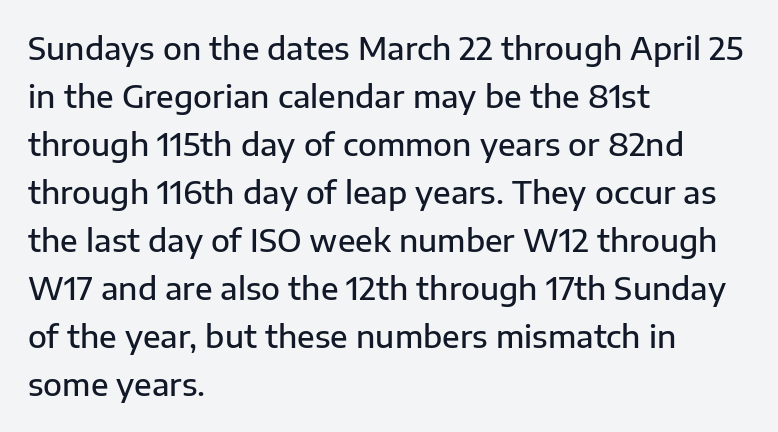
The face used here is proportionally spaced, like ordinary book or web type. Regarding leading, the lines here are spaced in the standard way. Heft: intermediate — a semibold. Does the copy run flush right? No — it runs flush left.
